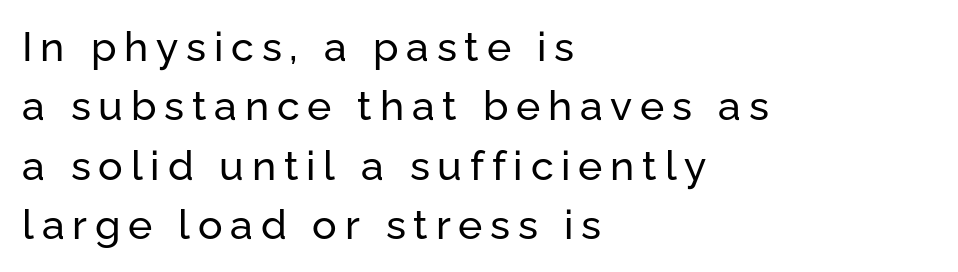
The image shows 41 px sans-serif type, upright; set left-aligned, normal line spacing (1.45x), not underlined; low stroke contrast and a medium x-height.
